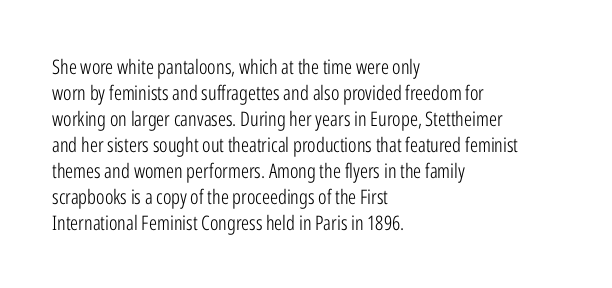
Where is the straight margin? On the left. This sample keeps an unexceptional amount of space between lines. The typesetting does not lean heavy: it is not bold. The gaps between neighbouring characters are ordinary and unremarkable. A clean baseline with only descenders dipping below it.
